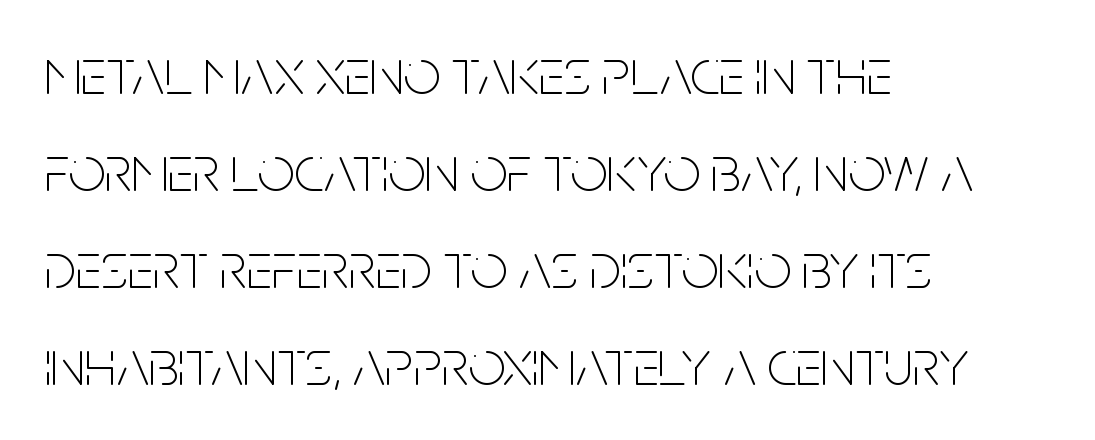
{"serif": "no", "italic": "no", "bold": "no", "weight": "thin", "width": "condensed", "stroke_contrast": "low", "x_height": "large", "monospaced": "no", "underline": "no", "align": "left", "line_spacing": "normal", "line_spacing_ratio": 1.49, "letter_spacing": "normal", "letter_spacing_em": 0.0, "glyph_px": 65}
